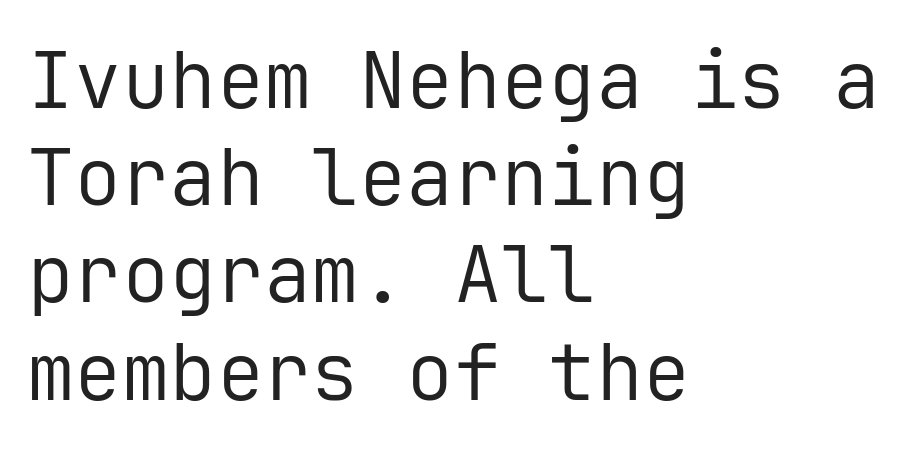
{"serif": "no", "italic": "no", "bold": "no", "weight": "regular", "width": "normal", "stroke_contrast": "low", "x_height": "medium", "monospaced": "yes", "underline": "no", "align": "left", "line_spacing_ratio": 1.23, "letter_spacing": "normal", "letter_spacing_em": 0.0, "glyph_px": 79}
